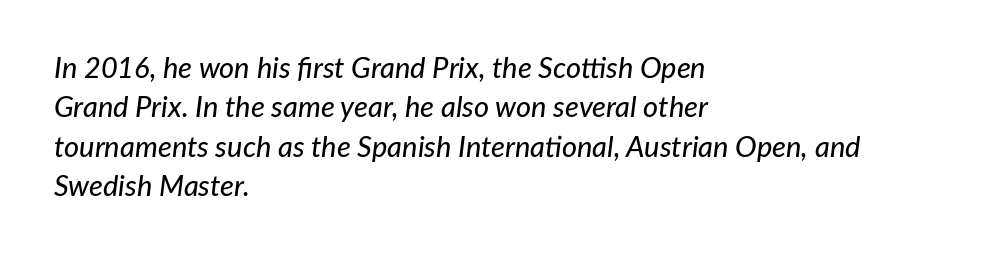
{"italic": "yes", "lean": "right", "slant_degrees": 7, "width": "normal", "stroke_contrast": "low", "x_height": "medium", "monospaced": "no", "underline": "no", "align": "left", "line_spacing": "normal", "line_spacing_ratio": 1.36, "letter_spacing": "normal", "letter_spacing_em": 0.0, "glyph_px": 29}
